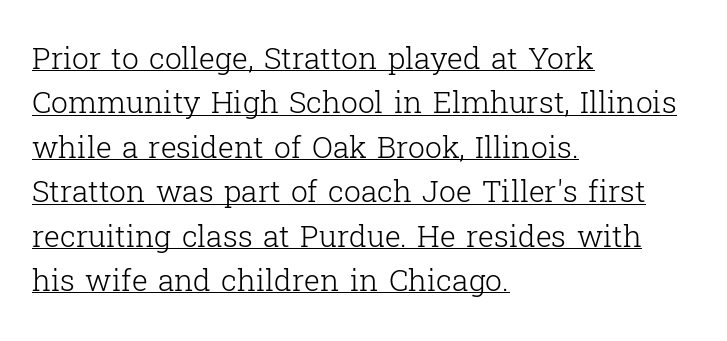
Q: Is the text bold? A: No.
Q: Is the text italic (slanted)? A: No, it is upright.
Q: Is the typeface a serif or a sans-serif typeface? A: Serif.
Q: Is the text underlined? A: Yes.
Q: How is the paragraph aligned? A: Left-aligned.
Q: Is the spacing between letters normal or unusually wide? A: Normal.
Q: Is the spacing between lines tight, normal or loose? A: Normal.
Q: Width (condensed, normal, or wide)? A: Normal.
Q: Stroke contrast? A: Low.
Q: x-height? A: Medium.
Q: Monospaced? A: No.
